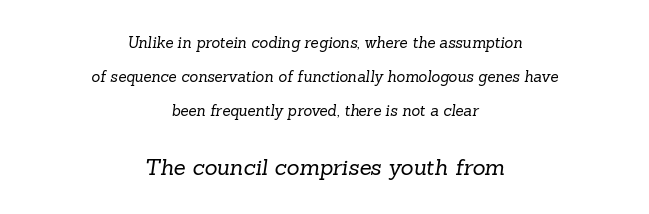
Does the leading feel generous? Absolutely, it's lavish. Leftover space on each line is divided equally before and after the words. Visually, the bottom section dominates because its glyphs are scaled up. Nothing heavy about these letters — not bold at all.
